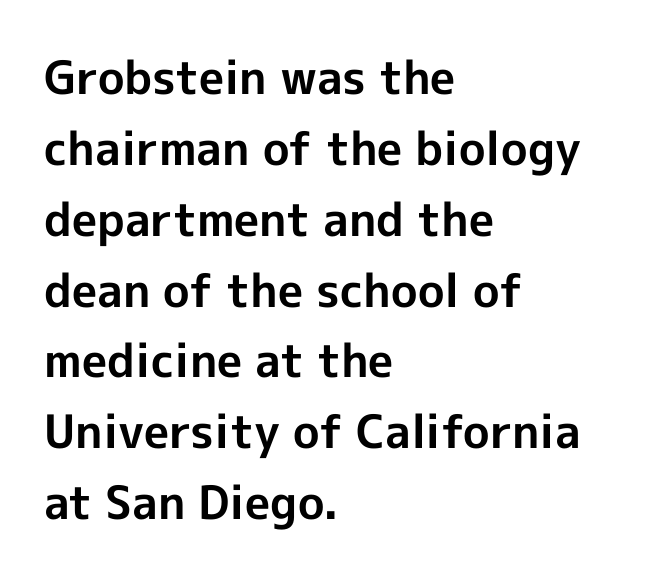
Q: Is the text bold? A: Yes.
Q: Is the text italic (slanted)? A: No, it is upright.
Q: Is the typeface a serif or a sans-serif typeface? A: Sans-serif.
Q: Is the text underlined? A: No.
Q: How is the paragraph aligned? A: Left-aligned.
Q: Is the spacing between letters normal or unusually wide? A: Normal.
Q: Is the spacing between lines tight, normal or loose? A: Normal.
Q: Width (condensed, normal, or wide)? A: Normal.
Q: x-height? A: Medium.
Q: Monospaced? A: No.
